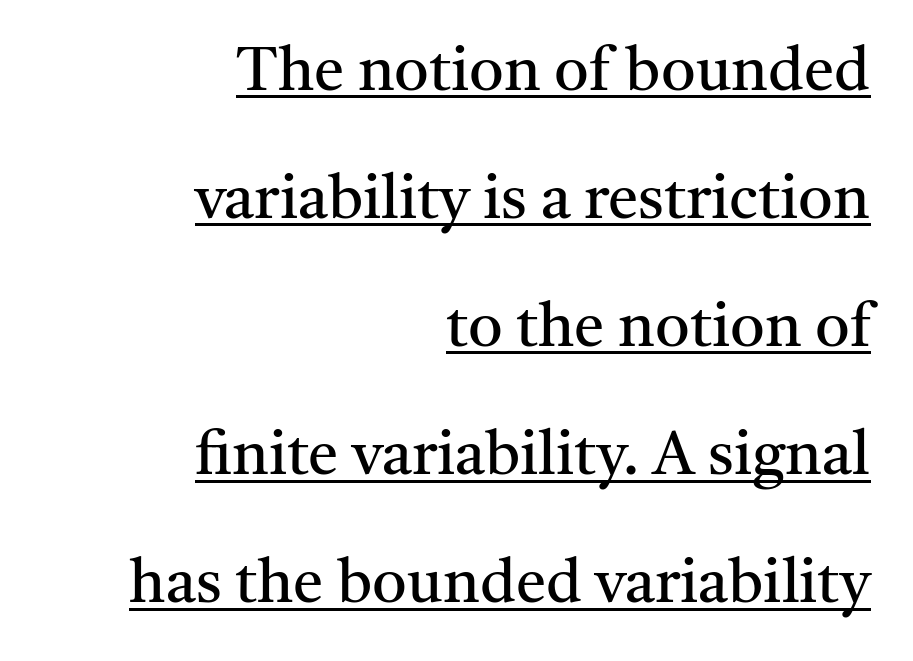
{"serif": "yes", "italic": "no", "bold": "no", "weight": "regular", "width": "normal", "stroke_contrast": "medium", "x_height": "medium", "monospaced": "no", "underline": "yes", "align": "right", "line_spacing": "loose", "line_spacing_ratio": 2.1, "letter_spacing": "normal", "letter_spacing_em": 0.0, "glyph_px": 61}
